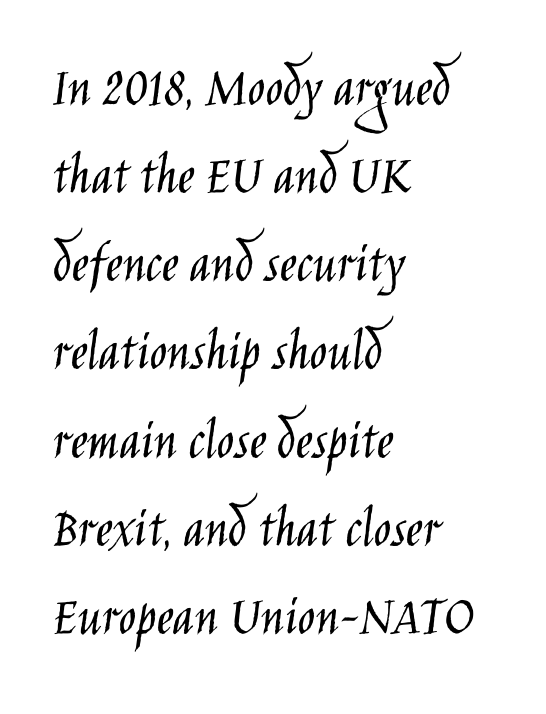
Q: Is the text bold? A: No.
Q: Is the text italic (slanted)? A: Yes.
Q: Is the typeface a serif or a sans-serif typeface? A: Sans-serif.
Q: Is the text underlined? A: No.
Q: How is the paragraph aligned? A: Left-aligned.
Q: Is the spacing between letters normal or unusually wide? A: Normal.
Q: Is the spacing between lines tight, normal or loose? A: Normal.
Q: Width (condensed, normal, or wide)? A: Condensed.
Q: Stroke contrast? A: Low.
Q: x-height? A: Large.
Q: Monospaced? A: No.
